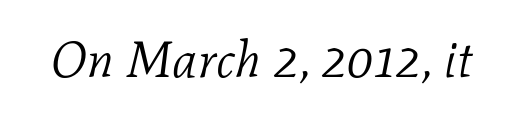
{"serif": "yes", "italic": "yes", "lean": "right", "slant_degrees": 11, "bold": "no", "weight": "light", "width": "normal", "stroke_contrast": "low", "x_height": "medium", "monospaced": "no", "underline": "no", "letter_spacing": "normal", "letter_spacing_em": 0.0, "glyph_px": 51}
